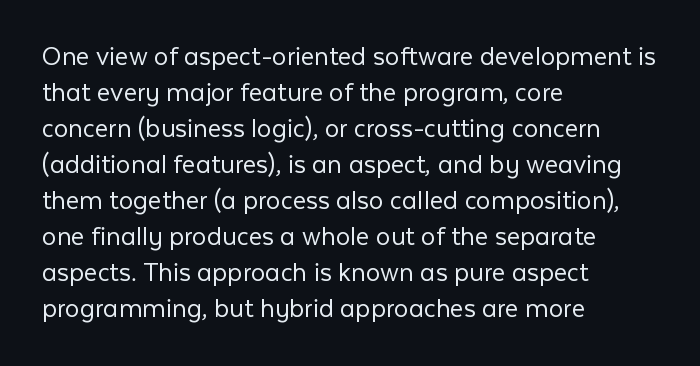
{"serif": "no", "italic": "no", "bold": "no", "weight": "light", "width": "normal", "stroke_contrast": "low", "x_height": "medium", "monospaced": "no", "underline": "no", "align": "left", "line_spacing_ratio": 1.24, "letter_spacing": "normal", "letter_spacing_em": 0.0, "glyph_px": 29}
